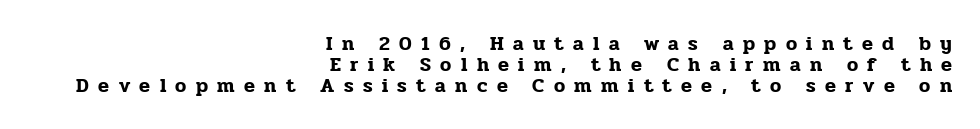
{"italic": "no", "underline": "no", "align": "right", "line_spacing": "tight", "line_spacing_ratio": 1.04, "letter_spacing": "wide", "letter_spacing_em": 0.47, "glyph_px": 20}
